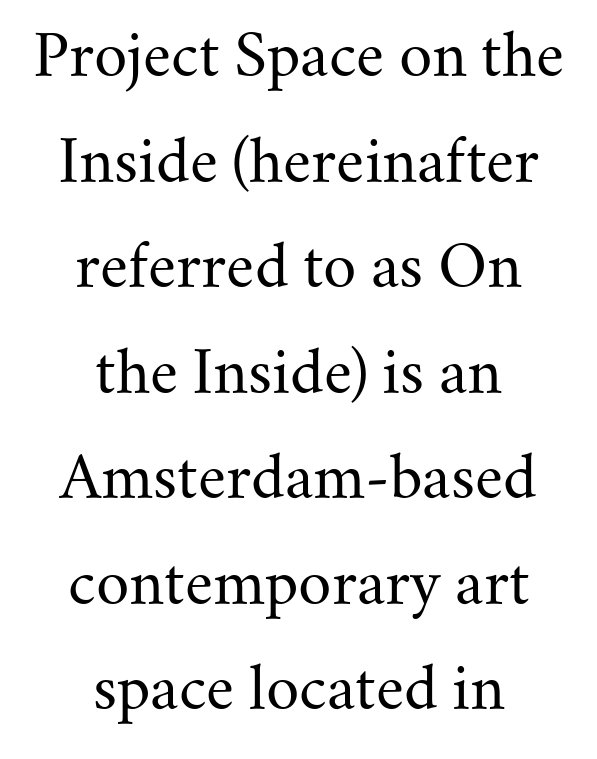
Q: Is the text bold? A: No.
Q: Is the text italic (slanted)? A: No, it is upright.
Q: Is the typeface a serif or a sans-serif typeface? A: Serif.
Q: Is the text underlined? A: No.
Q: How is the paragraph aligned? A: Centered.
Q: Is the spacing between letters normal or unusually wide? A: Normal.
Q: Width (condensed, normal, or wide)? A: Normal.
Q: Stroke contrast? A: Medium.
Q: x-height? A: Small.
Q: Monospaced? A: No.
